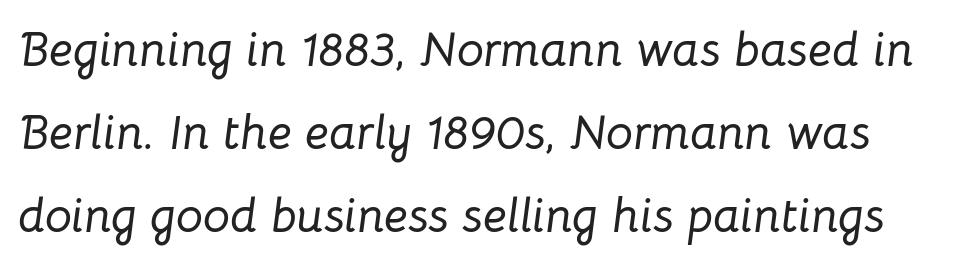
{"italic": "yes", "lean": "right", "slant_degrees": 8, "width": "normal", "stroke_contrast": "low", "x_height": "medium", "monospaced": "no", "underline": "no", "line_spacing_ratio": 1.73, "letter_spacing": "normal", "letter_spacing_em": 0.0, "glyph_px": 48}
